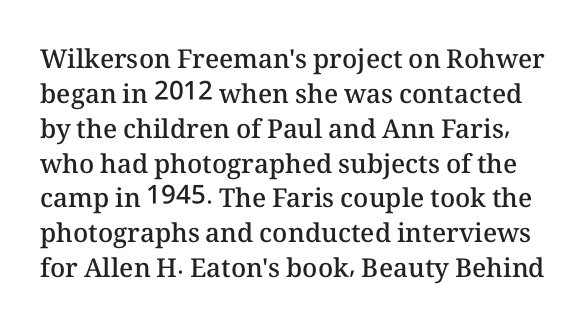
{"italic": "no", "bold": "semi", "underline": "no", "line_spacing": "normal", "line_spacing_ratio": 1.34, "letter_spacing": "normal", "letter_spacing_em": 0.0, "glyph_px": 26}
